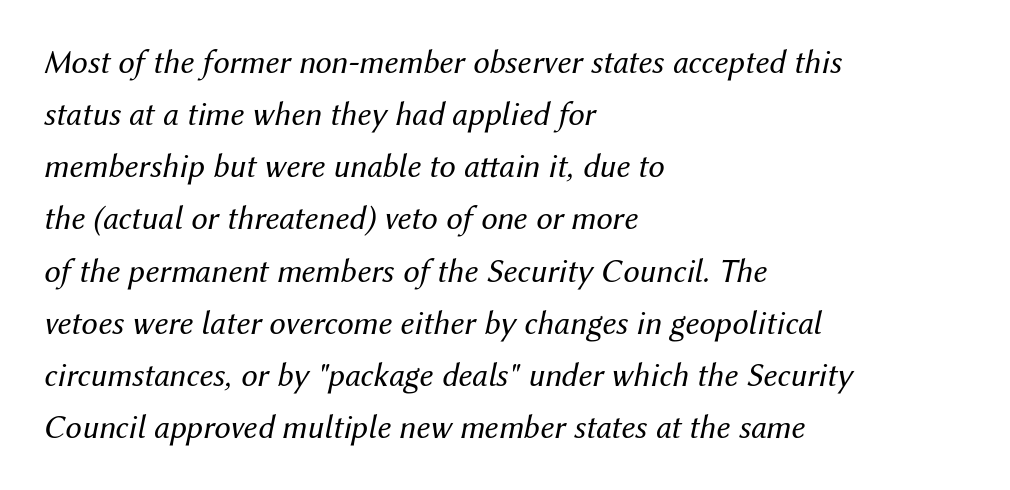
The image shows 33 px regular-weight type, italic (leaning right); set left-aligned, normal line spacing (1.58x), normal letter spacing, not underlined; medium stroke contrast and a medium x-height.
